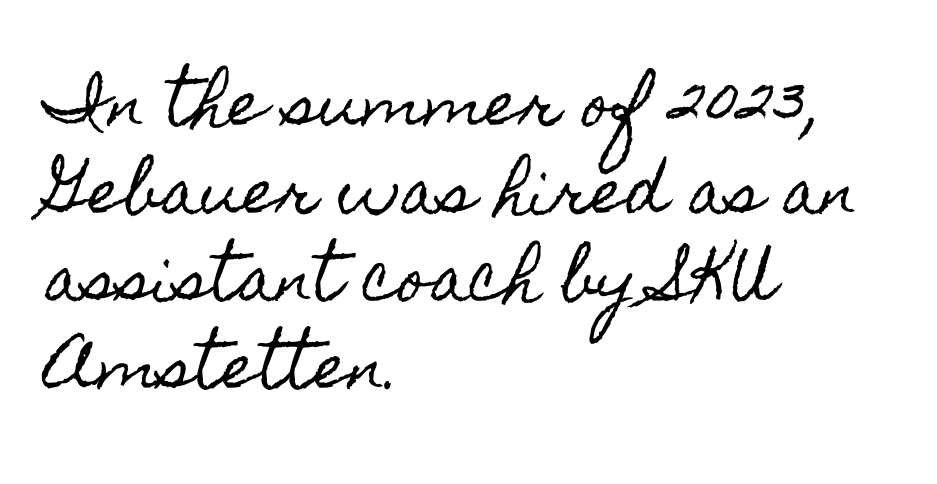
Each row of text sits above clean, open space. Is there much room between lines? A standard amount, neither cramped nor airy. This rendering leaves character spacing at its baseline value.
